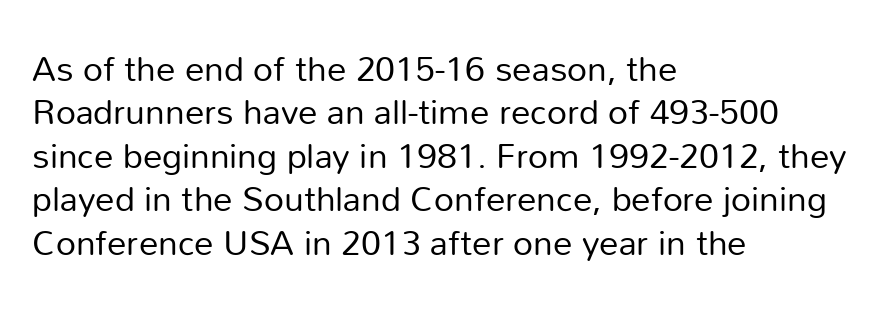
The line texture is even and compact thanks to regular tracking. Notice how the stems are strictly vertical — no italics here. Note: no serifs on the glyphs. Spacing verdict: proportional, widths tailored to each character. Has an underline been added? It has not. The text block is weighted toward the left margin, trailing off unevenly rightward.
